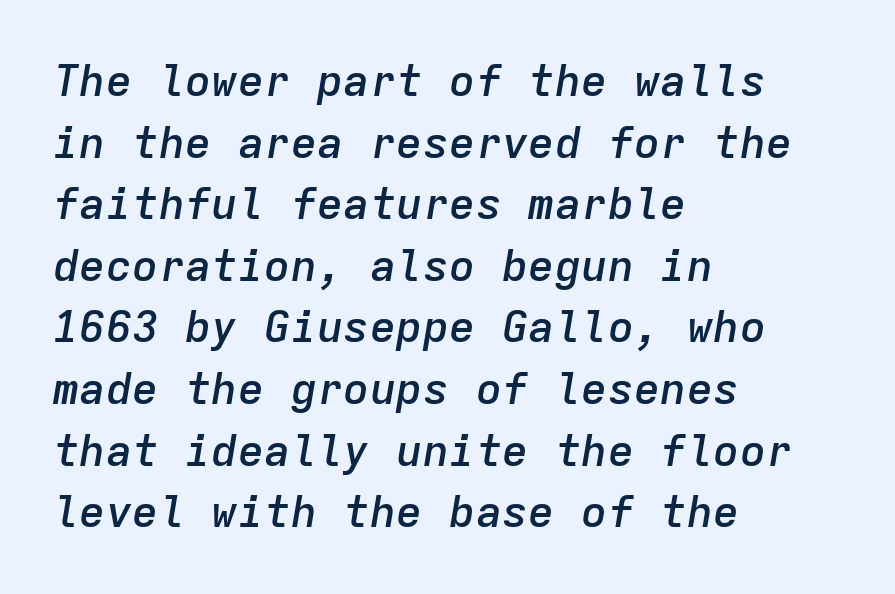
Q: Is the text bold? A: Semi-bold.
Q: Is the text italic (slanted)? A: Yes, it leans right by about 9 degrees.
Q: Is the text underlined? A: No.
Q: How is the paragraph aligned? A: Left-aligned.
Q: Is the spacing between letters normal or unusually wide? A: Normal.
Q: Is the spacing between lines tight, normal or loose? A: Normal.
Q: Width (condensed, normal, or wide)? A: Normal.
Q: Stroke contrast? A: Low.
Q: x-height? A: Medium.
Q: Monospaced? A: Yes.
